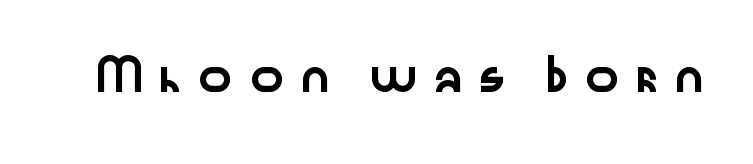
What kind of face is this? One without serifs — a sans. These lines are rendered in a variable-pitch font. Quick note: underline off. A roman cut, with each character standing at attention. What stands out about the letter spacing? Its width — letters are far apart.
